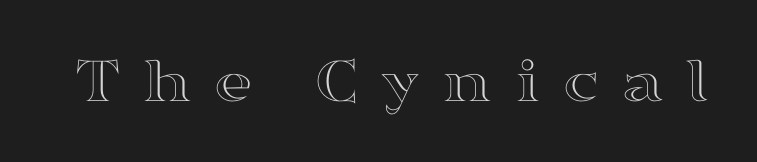
{"italic": "no", "width": "wide", "x_height": "medium", "monospaced": "no", "underline": "no", "letter_spacing": "wide", "letter_spacing_em": 0.31, "glyph_px": 67}
